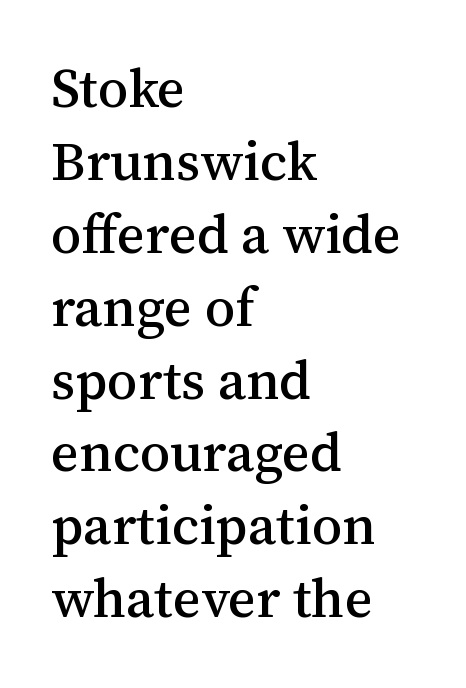
The image shows 54 px serif type, upright; set left-aligned, normal line spacing (1.35x), normal letter spacing, not underlined; medium stroke contrast and a medium x-height.
